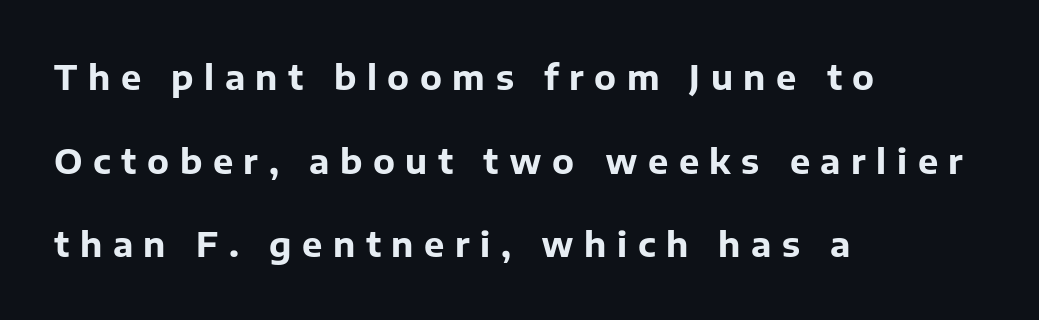
Examine the stroke ends and you'll find no serifs. On the weight axis this lands at bold, roughly 700. If you measured baseline to baseline, you'd find a long distance. The lines in this sample share a left origin and differ only in where they stop. The string is rendered with underlining switched off.
